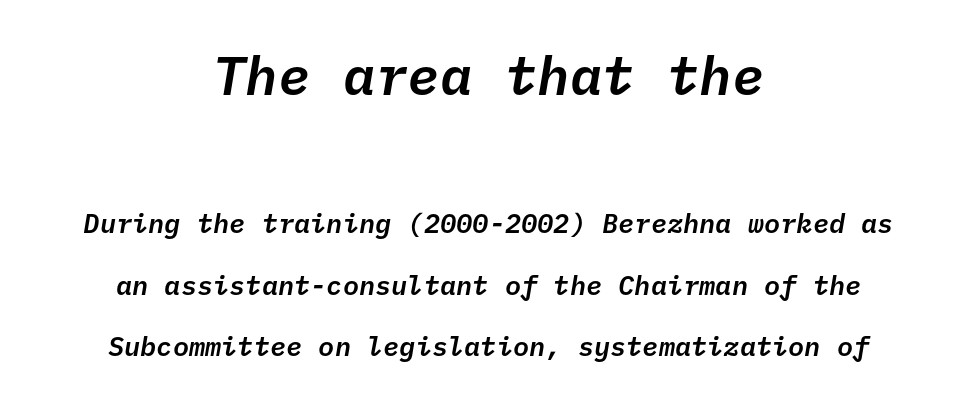
Q: Is the text italic (slanted)? A: Yes, it leans right by about 10 degrees.
Q: Is the text underlined? A: No.
Q: How is the paragraph aligned? A: Centered.
Q: Is the spacing between letters normal or unusually wide? A: Normal.
Q: Is the spacing between lines tight, normal or loose? A: Loose.
Q: Which block of text is set in a larger size, the first (top) or the second (bottom)? A: The first (top) one.
Q: Width (condensed, normal, or wide)? A: Normal.
Q: Stroke contrast? A: Low.
Q: x-height? A: Medium.
Q: Monospaced? A: Yes.
